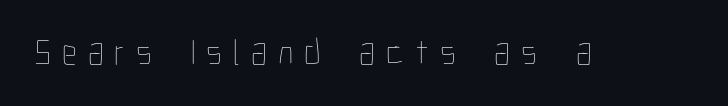
Stem width sits at or under what a default text font uses. Looks like regular typesetting: each glyph gets only the width it needs. Tracking value appears strongly positive — letters spread wide. This is the regular roman posture of the typeface. Only glyphs here, with clear space below each row.
